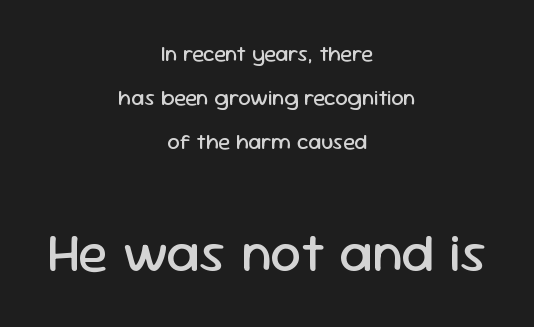
{"serif": "no", "italic": "no", "bold": "no", "weight": "regular", "width": "normal", "stroke_contrast": "low", "x_height": "medium", "monospaced": "no", "underline": "no", "align": "center", "line_spacing": "loose", "line_spacing_ratio": 2.01, "letter_spacing": "normal", "letter_spacing_em": 0.0, "larger_block": "second", "size_ratio": 2.5, "glyph_px": 55}
